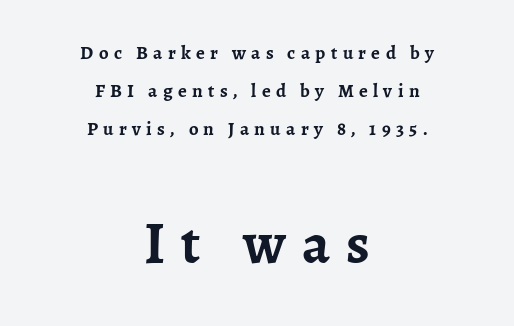
{"serif": "yes", "italic": "no", "bold": "yes", "weight": "semibold", "width": "normal", "stroke_contrast": "low", "x_height": "medium", "monospaced": "no", "underline": "no", "align": "center", "line_spacing": "loose", "line_spacing_ratio": 2.01, "letter_spacing": "wide", "letter_spacing_em": 0.28, "larger_block": "second", "size_ratio": 3.05, "glyph_px": 58}
